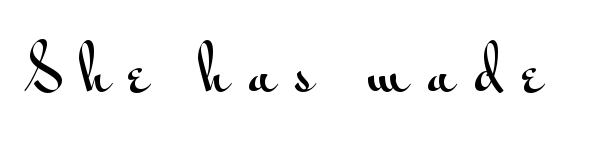
Unmarked baselines from the first word to the last. You could not count columns in this text — the font is proportionally spaced. The type family on display is of the sans-serif kind. Between one letter and the next there's a generous, obvious gap.
